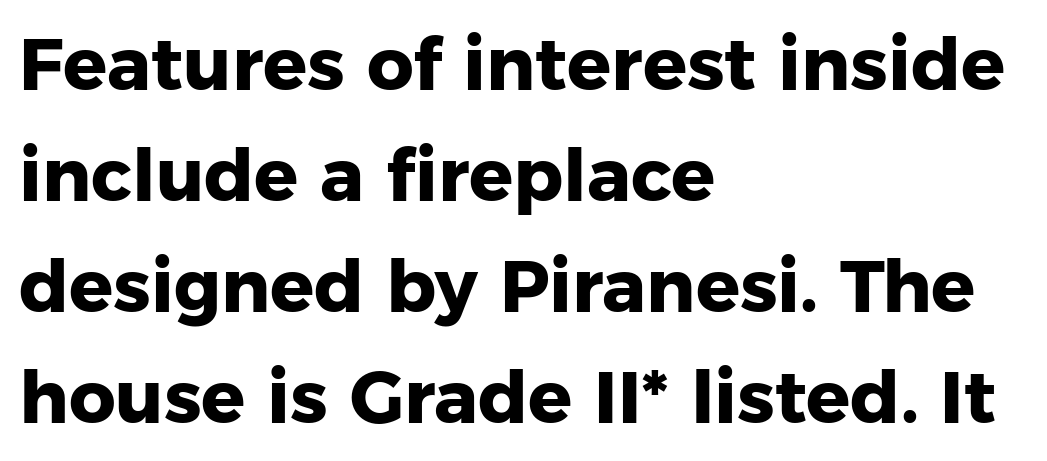
{"serif": "no", "italic": "no", "bold": "yes", "weight": "heavy", "width": "normal", "stroke_contrast": "low", "x_height": "medium", "monospaced": "no", "underline": "no", "align": "left", "line_spacing": "normal", "line_spacing_ratio": 1.52, "letter_spacing": "normal", "letter_spacing_em": 0.0, "glyph_px": 73}
